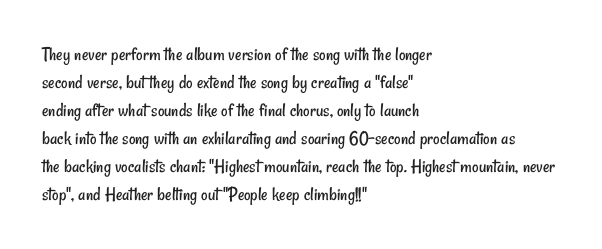
Compared with a centered layout, this one pins lines to the left instead. Tracking here is standard; glyphs follow each other at the usual distance. Nobody drew a line under any word here. Weight: regular or lighter. These lines sit exactly where default settings would place them.
